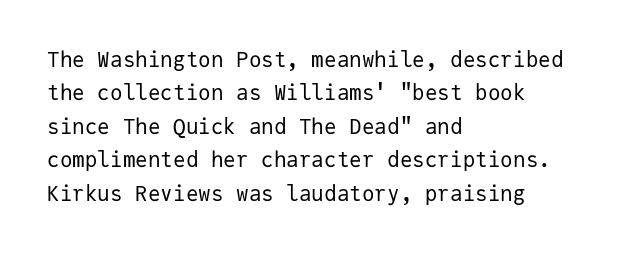
The image shows 21 px text type, upright; set left-aligned, normal line spacing (1.59x), normal letter spacing, not underlined.
